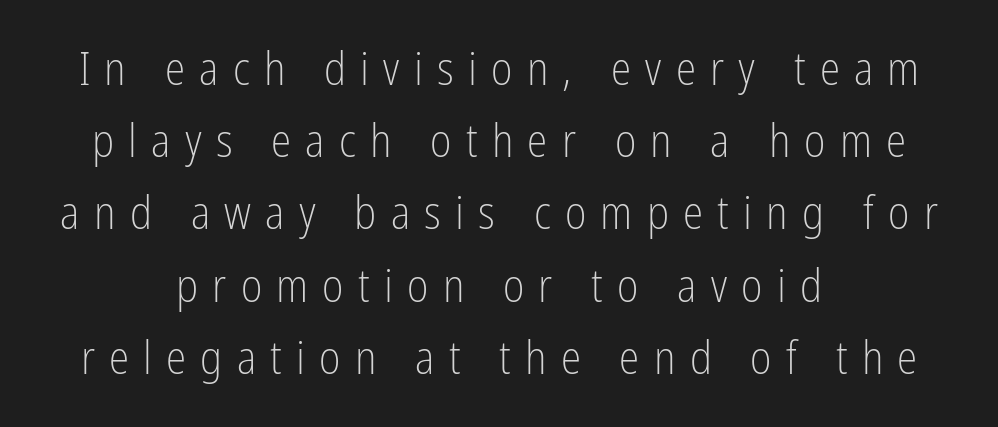
Q: Is the text bold? A: No.
Q: Is the text italic (slanted)? A: No, it is upright.
Q: Is the typeface a serif or a sans-serif typeface? A: Sans-serif.
Q: Is the text underlined? A: No.
Q: How is the paragraph aligned? A: Centered.
Q: Is the spacing between letters normal or unusually wide? A: Unusually wide.
Q: Is the spacing between lines tight, normal or loose? A: Normal.
Q: Width (condensed, normal, or wide)? A: Condensed.
Q: Stroke contrast? A: Low.
Q: x-height? A: Medium.
Q: Monospaced? A: No.
